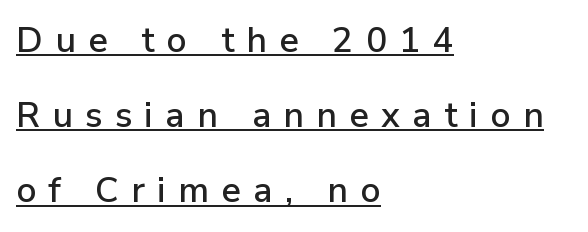
Q: Is the text italic (slanted)? A: No, it is upright.
Q: Is the typeface a serif or a sans-serif typeface? A: Sans-serif.
Q: Is the text underlined? A: Yes.
Q: How is the paragraph aligned? A: Left-aligned.
Q: Is the spacing between letters normal or unusually wide? A: Unusually wide.
Q: Is the spacing between lines tight, normal or loose? A: Loose.
Q: Width (condensed, normal, or wide)? A: Normal.
Q: Stroke contrast? A: Low.
Q: x-height? A: Medium.
Q: Monospaced? A: No.
